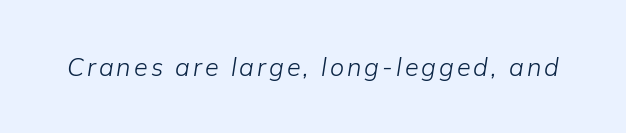
The font's italic variant was chosen for this text. Weight class: somewhere from thin through regular. Each row of text sits above clean, open space.
